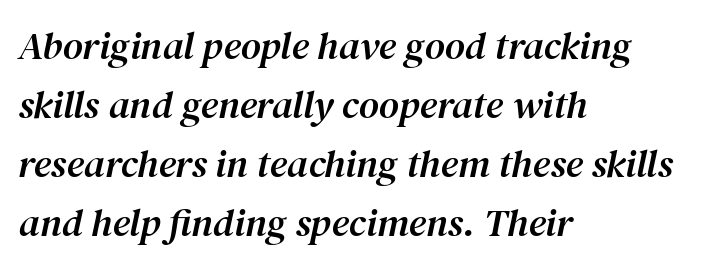
{"serif": "yes", "italic": "yes", "lean": "right", "slant_degrees": 12, "width": "normal", "stroke_contrast": "medium", "x_height": "medium", "monospaced": "no", "underline": "no", "align": "left", "line_spacing": "normal", "line_spacing_ratio": 1.51, "letter_spacing": "normal", "letter_spacing_em": 0.0, "glyph_px": 39}
